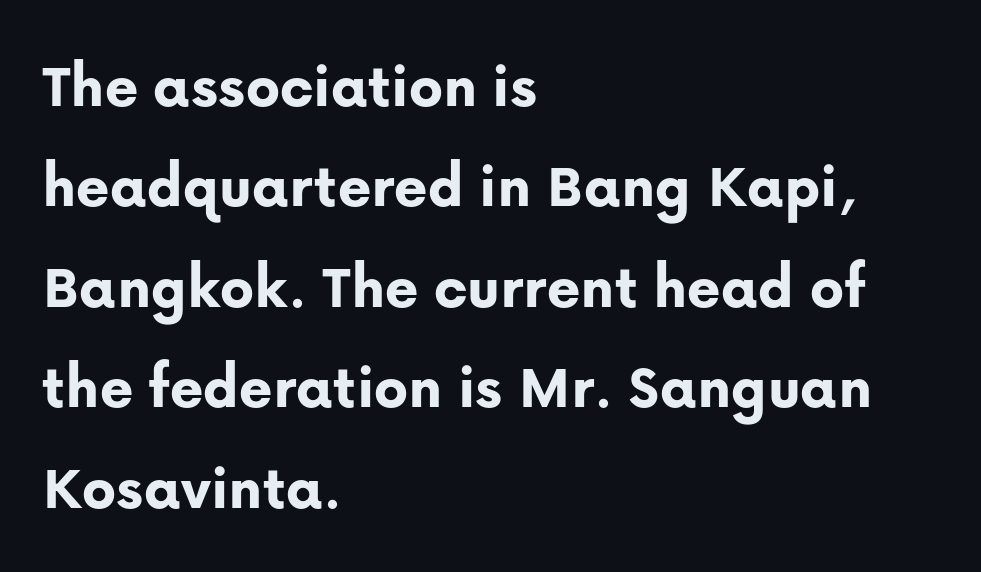
The font family rendered here belongs to the sans-serif group. This sample has the flowing, uneven cadence of proportional lettering. Every letter is thick-stroked: bold, no question. This sample keeps an unexceptional amount of space between lines. Any mark beneath the type? The region is blank.
